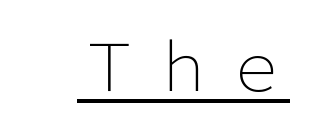
These lines are rendered in a variable-pitch font. No italicization has been applied; the sample stays upright. Ink coverage per letter is moderate at most. Emphasis is given by a line drawn under the lettering. These lines are composed in type without serifs.
